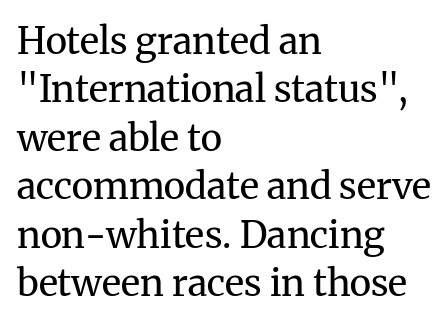
The image shows 37 px regular-weight serif type, upright; set left-aligned, normal line spacing (1.31x), normal letter spacing, not underlined; medium stroke contrast and a medium x-height.
